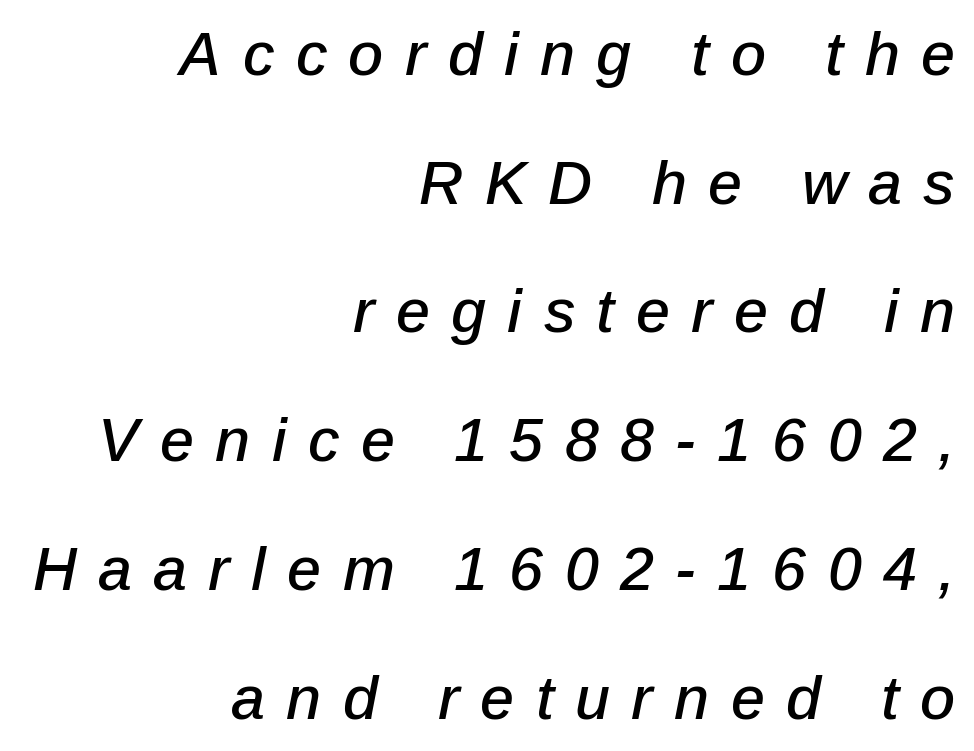
The image shows 61 px text type, italic (leaning right); set right-aligned, loose line spacing (2.11x), unusually wide letter spacing (+0.35 em), not underlined; low stroke contrast and a medium x-height.
